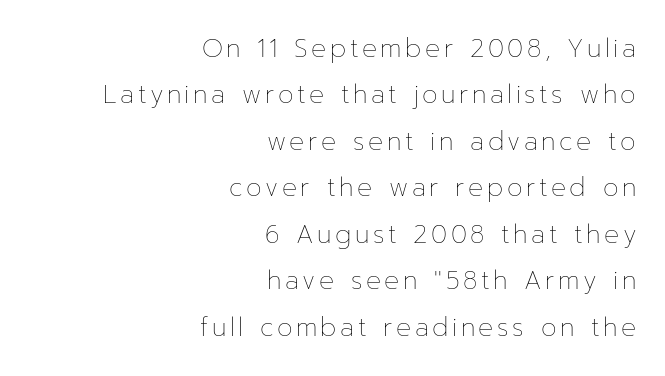
The image shows 25 px text type, upright; set right-aligned, line spacing 1.86x, not underlined.
